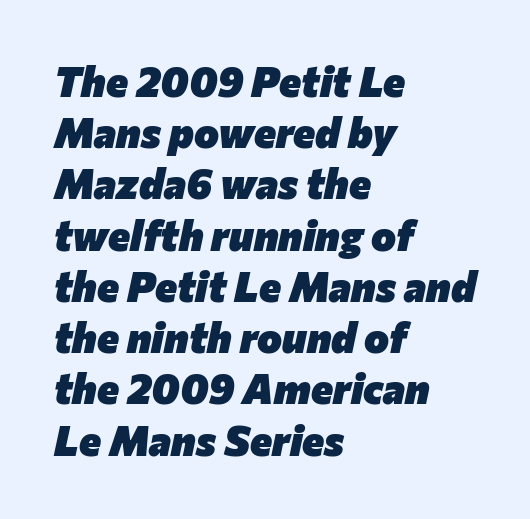
{"italic": "yes", "lean": "right", "slant_degrees": 12, "bold": "yes", "weight": "heavy", "width": "normal", "stroke_contrast": "low", "x_height": "medium", "monospaced": "no", "underline": "no", "align": "left", "line_spacing_ratio": 1.22, "letter_spacing": "normal", "letter_spacing_em": 0.0, "glyph_px": 42}
